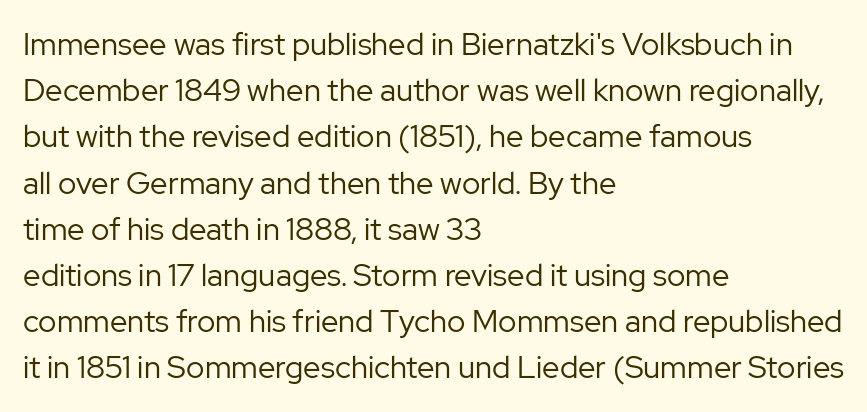
{"serif": "no", "italic": "no", "bold": "no", "weight": "regular", "width": "normal", "stroke_contrast": "low", "x_height": "medium", "monospaced": "no", "underline": "no", "align": "left", "line_spacing": "normal", "line_spacing_ratio": 1.49, "letter_spacing": "normal", "letter_spacing_em": 0.0, "glyph_px": 31}
